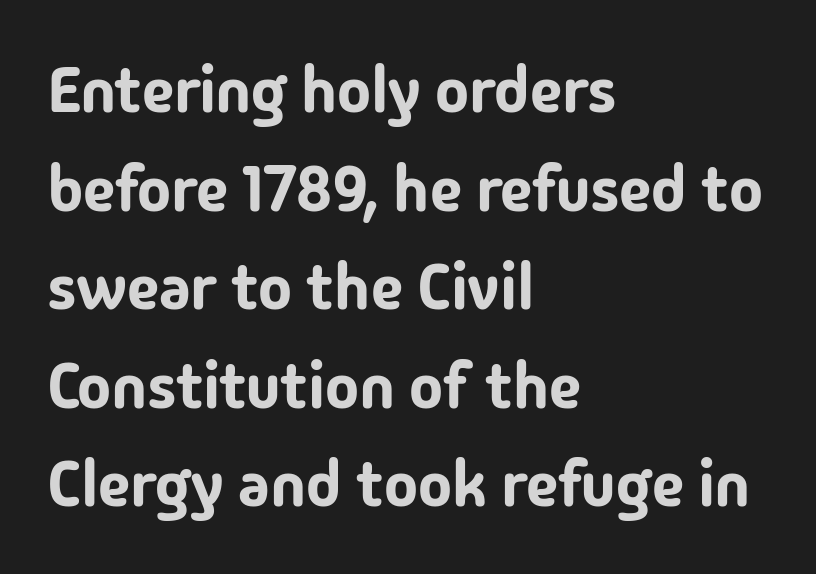
Q: Is the text italic (slanted)? A: No, it is upright.
Q: Is the typeface a serif or a sans-serif typeface? A: Sans-serif.
Q: Is the text underlined? A: No.
Q: How is the paragraph aligned? A: Left-aligned.
Q: Is the spacing between letters normal or unusually wide? A: Normal.
Q: Is the spacing between lines tight, normal or loose? A: Normal.
Q: Width (condensed, normal, or wide)? A: Normal.
Q: Stroke contrast? A: Low.
Q: x-height? A: Medium.
Q: Monospaced? A: No.
